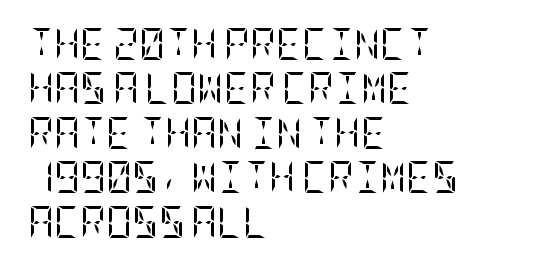
{"serif": "yes", "italic": "no", "bold": "no", "weight": "regular", "width": "condensed", "stroke_contrast": "low", "x_height": "large", "underline": "no", "align": "left", "line_spacing": "normal", "line_spacing_ratio": 1.39, "letter_spacing": "normal", "letter_spacing_em": 0.0, "glyph_px": 32}
